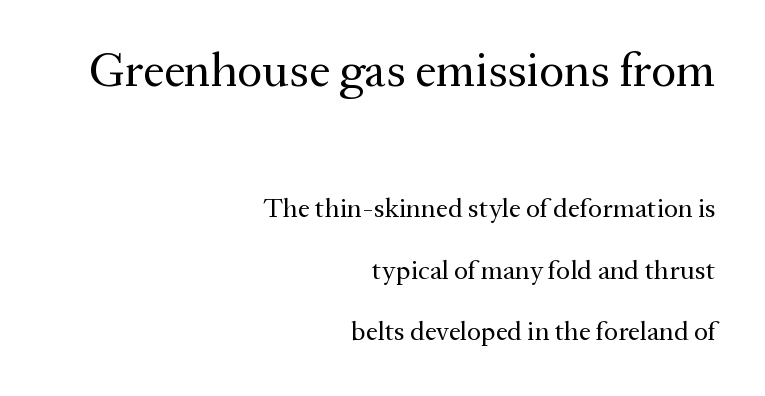
Q: Is the text bold? A: No.
Q: Is the text italic (slanted)? A: No, it is upright.
Q: Is the typeface a serif or a sans-serif typeface? A: Serif.
Q: Is the text underlined? A: No.
Q: How is the paragraph aligned? A: Right-aligned.
Q: Is the spacing between letters normal or unusually wide? A: Normal.
Q: Is the spacing between lines tight, normal or loose? A: Loose.
Q: Which block of text is set in a larger size, the first (top) or the second (bottom)? A: The first (top) one.
Q: Width (condensed, normal, or wide)? A: Normal.
Q: Stroke contrast? A: Medium.
Q: x-height? A: Medium.
Q: Monospaced? A: No.
